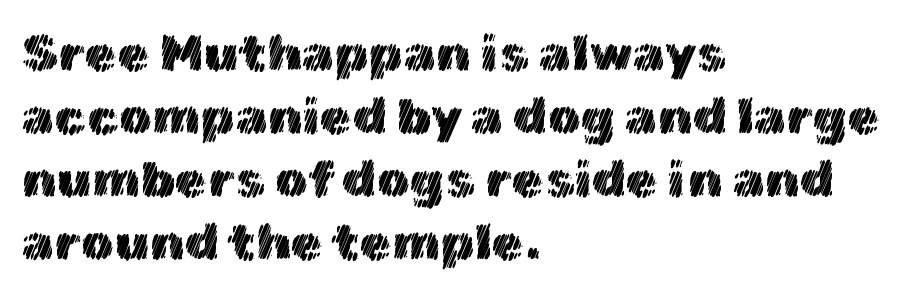
Plain, unruled lines of type. Varying glyph widths throughout — classic text-font behaviour. Is there any slant? The stems are plumb. Visually the block forms a straight wall on the left and a jagged coastline on the right. In terms of letterspacing, this is plain default setting.
